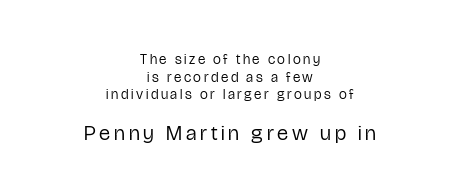
{"italic": "no", "bold": "no", "underline": "no", "align": "center", "line_spacing": "normal", "line_spacing_ratio": 1.26, "larger_block": "second", "size_ratio": 1.5, "glyph_px": 21}
